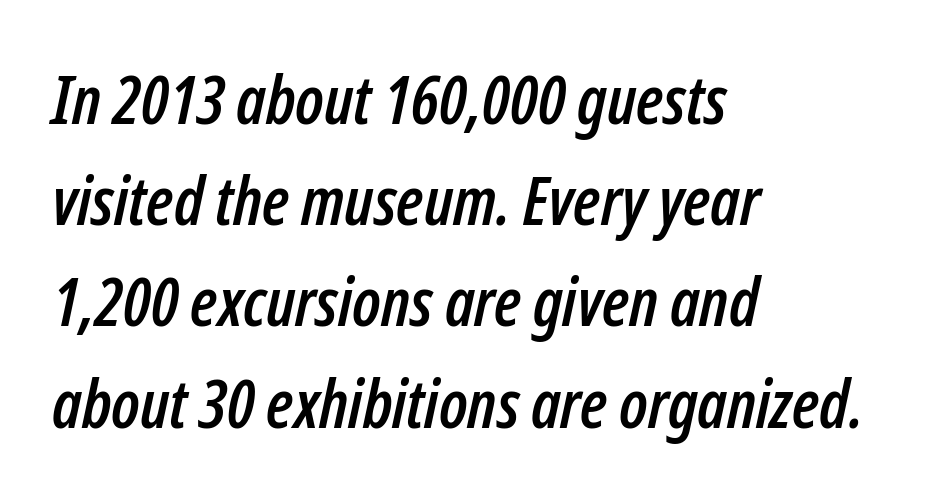
Q: Is the text italic (slanted)? A: Yes, it leans right by about 12 degrees.
Q: Is the text underlined? A: No.
Q: How is the paragraph aligned? A: Left-aligned.
Q: Is the spacing between letters normal or unusually wide? A: Normal.
Q: Is the spacing between lines tight, normal or loose? A: Normal.
Q: Width (condensed, normal, or wide)? A: Condensed.
Q: Stroke contrast? A: Low.
Q: x-height? A: Medium.
Q: Monospaced? A: No.
